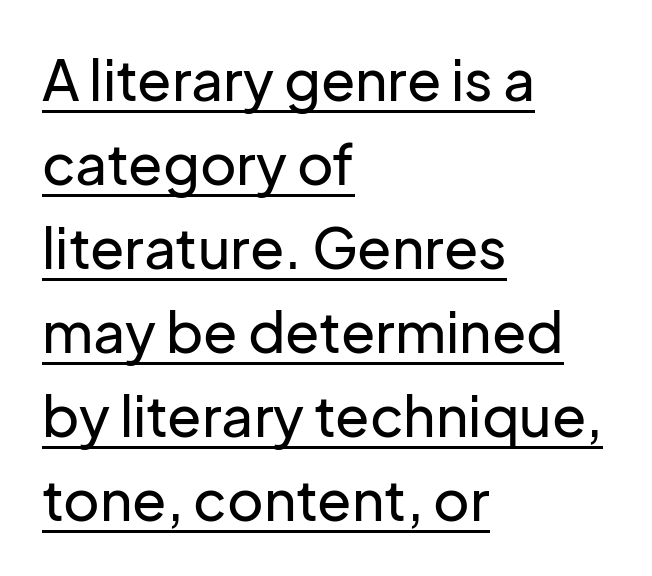
Q: Is the text italic (slanted)? A: No, it is upright.
Q: Is the typeface a serif or a sans-serif typeface? A: Sans-serif.
Q: Is the text underlined? A: Yes.
Q: How is the paragraph aligned? A: Left-aligned.
Q: Is the spacing between letters normal or unusually wide? A: Normal.
Q: Is the spacing between lines tight, normal or loose? A: Normal.
Q: Width (condensed, normal, or wide)? A: Normal.
Q: Stroke contrast? A: Low.
Q: x-height? A: Medium.
Q: Monospaced? A: No.
